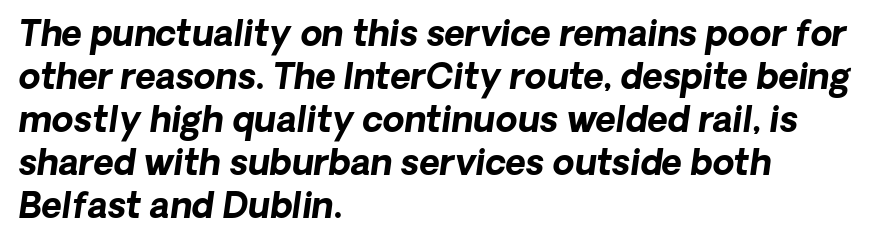
The type family on display is of the sans-serif kind. Anything drawn beneath the words? Only blank space. Horizontal alignment here is leftward, the default for most running prose. No extra tracking has been applied to these lines. Weight: bold.
